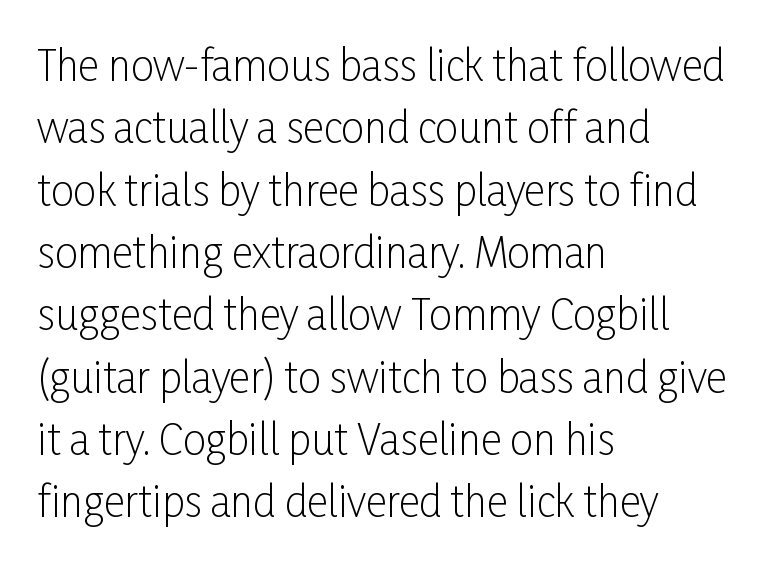
The image shows 41 px light, condensed sans-serif type, upright; set left-aligned, normal line spacing (1.52x), normal letter spacing, not underlined; low stroke contrast and a medium x-height.
